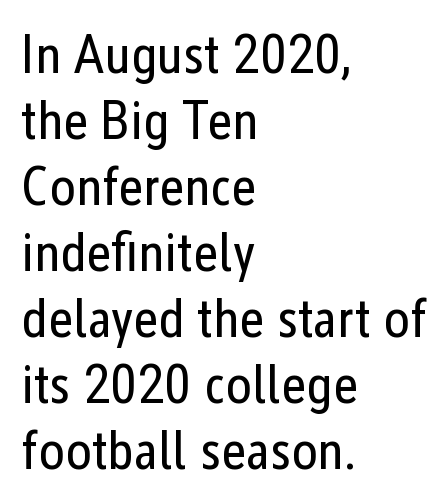
Q: Is the text bold? A: No.
Q: Is the text italic (slanted)? A: No, it is upright.
Q: Is the typeface a serif or a sans-serif typeface? A: Sans-serif.
Q: Is the text underlined? A: No.
Q: How is the paragraph aligned? A: Left-aligned.
Q: Is the spacing between letters normal or unusually wide? A: Normal.
Q: Width (condensed, normal, or wide)? A: Condensed.
Q: Stroke contrast? A: Low.
Q: x-height? A: Medium.
Q: Monospaced? A: No.
